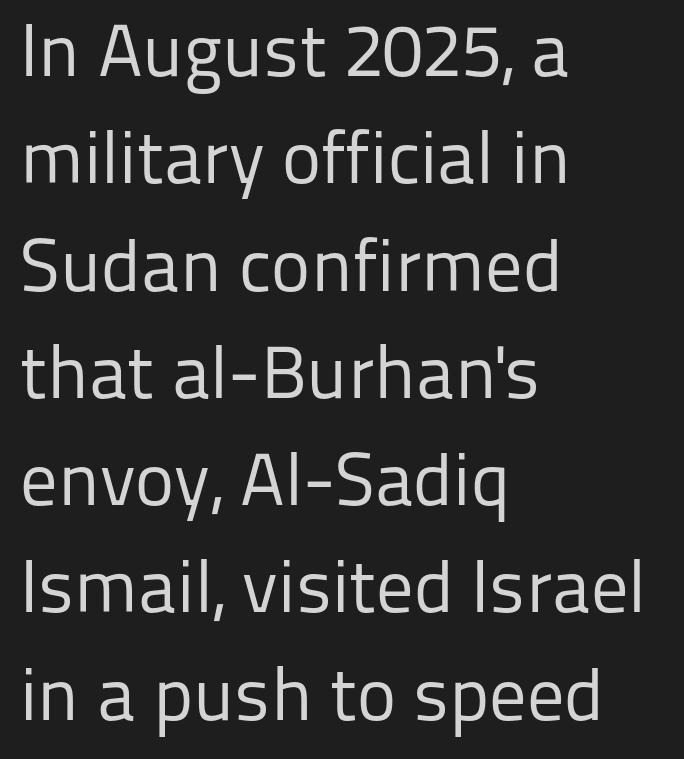
{"serif": "no", "italic": "no", "bold": "no", "weight": "regular", "width": "normal", "stroke_contrast": "low", "x_height": "medium", "monospaced": "no", "underline": "no", "align": "left", "line_spacing": "normal", "line_spacing_ratio": 1.45, "letter_spacing": "normal", "letter_spacing_em": 0.0, "glyph_px": 74}
